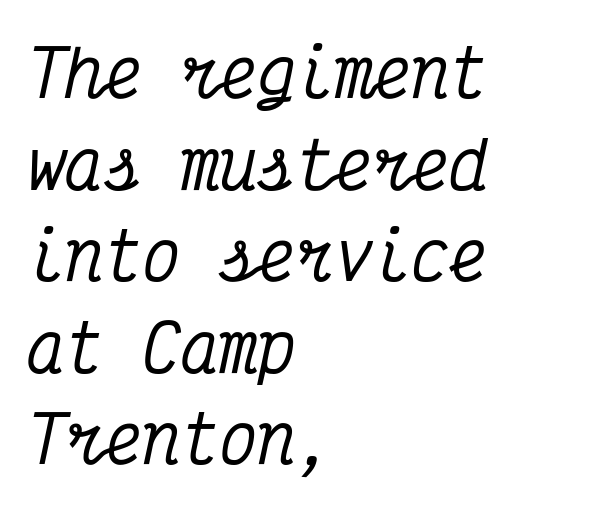
The letters carry serifs — small finishing strokes at the ends of their stems. These lines were composed using italics. Quick note: interline space is typical. Quick note: underline off.
